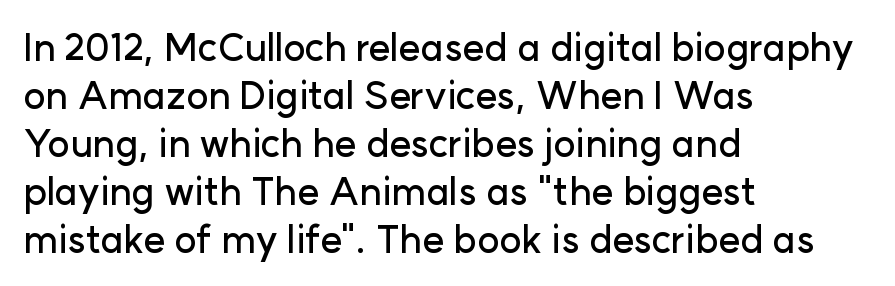
{"serif": "no", "italic": "no", "width": "normal", "stroke_contrast": "low", "x_height": "medium", "monospaced": "no", "underline": "no", "align": "left", "line_spacing": "normal", "line_spacing_ratio": 1.26, "letter_spacing": "normal", "letter_spacing_em": 0.0, "glyph_px": 38}
